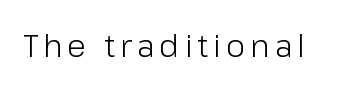
{"serif": "no", "italic": "no", "bold": "no", "weight": "light", "width": "normal", "stroke_contrast": "low", "x_height": "medium", "monospaced": "no", "underline": "no", "glyph_px": 31}
